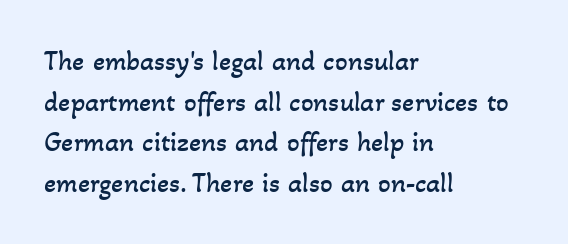
{"bold": "no", "weight": "regular", "width": "normal", "stroke_contrast": "low", "x_height": "small", "monospaced": "no", "underline": "no", "align": "left", "line_spacing": "normal", "line_spacing_ratio": 1.45, "letter_spacing": "normal", "letter_spacing_em": 0.0, "glyph_px": 28}
